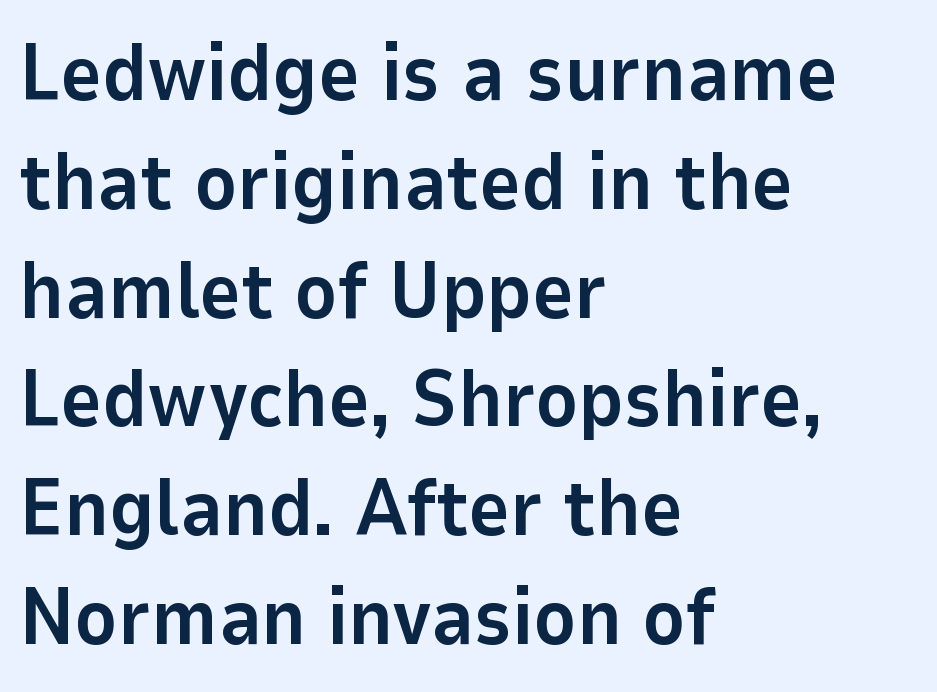
A dark, heavy texture on the line: the type is bold. These lines are set flush left with a ragged right edge. The face used here is proportionally spaced, like ordinary book or web type. The tracking reads as untouched default to a designer's eye. This sample uses a sans-serif face. The passage shown is not underscored anywhere.
